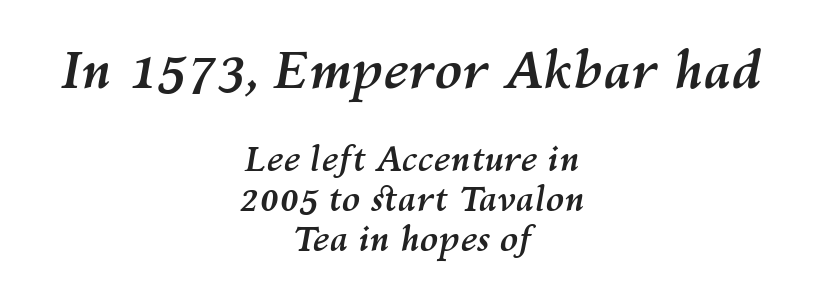
The image shows 51 px semibold type, italic (leaning right); set centered, line spacing 1.18x, normal letter spacing, not underlined; the first (top) block is 1.5x larger; medium stroke contrast and a medium x-height.
